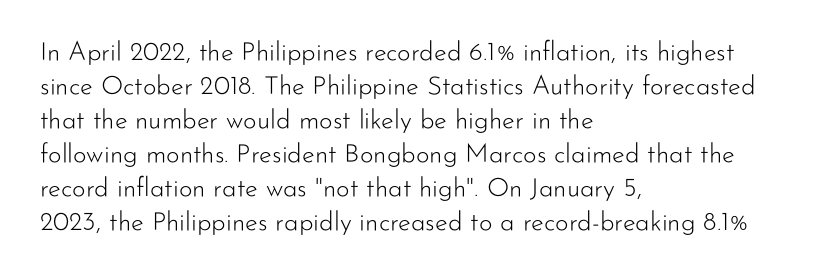
{"italic": "no", "bold": "no", "underline": "no", "align": "left", "line_spacing": "normal", "line_spacing_ratio": 1.31, "letter_spacing": "normal", "letter_spacing_em": 0.0, "glyph_px": 26}
